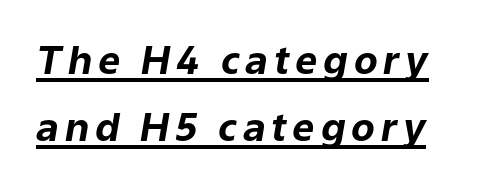
Q: Is the text bold? A: Yes.
Q: Is the text italic (slanted)? A: Yes, it leans right by about 9 degrees.
Q: Is the text underlined? A: Yes.
Q: Width (condensed, normal, or wide)? A: Normal.
Q: Stroke contrast? A: Low.
Q: x-height? A: Medium.
Q: Monospaced? A: No.
